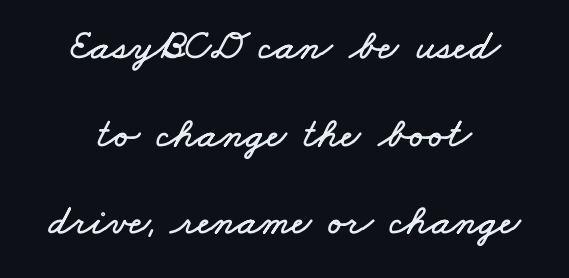
Q: Is the text underlined? A: No.
Q: How is the paragraph aligned? A: Centered.
Q: Is the spacing between letters normal or unusually wide? A: Normal.
Q: Is the spacing between lines tight, normal or loose? A: Loose.
Q: Width (condensed, normal, or wide)? A: Wide.
Q: Stroke contrast? A: Low.
Q: x-height? A: Small.
Q: Monospaced? A: No.
